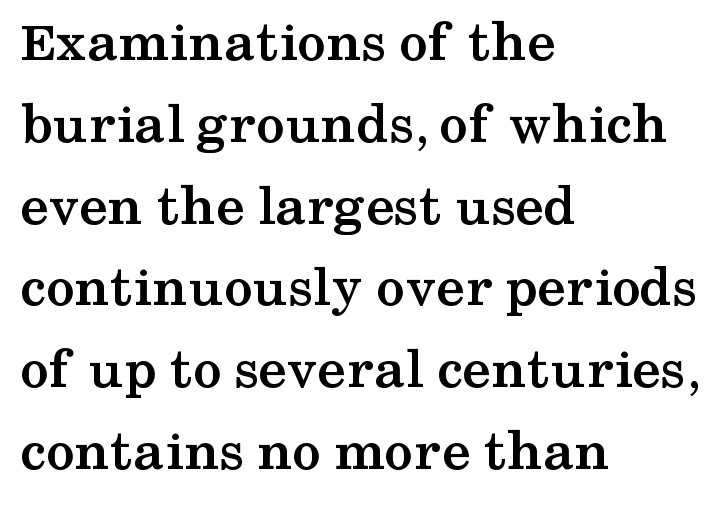
The image shows 58 px semibold, wide serif type, upright; set left-aligned, normal line spacing (1.41x), normal letter spacing, not underlined; medium stroke contrast and a medium x-height.
